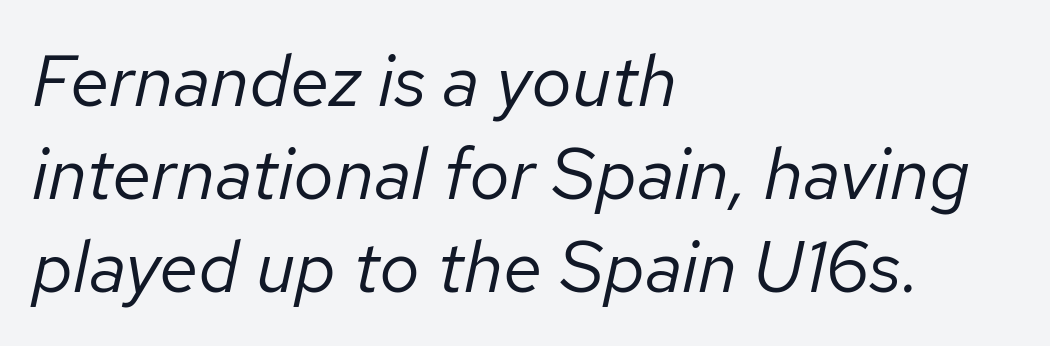
Q: Is the text bold? A: No.
Q: Is the text italic (slanted)? A: Yes, it leans right by about 12 degrees.
Q: Is the text underlined? A: No.
Q: How is the paragraph aligned? A: Left-aligned.
Q: Is the spacing between letters normal or unusually wide? A: Normal.
Q: Is the spacing between lines tight, normal or loose? A: Normal.
Q: Width (condensed, normal, or wide)? A: Normal.
Q: Stroke contrast? A: Low.
Q: x-height? A: Medium.
Q: Monospaced? A: No.
